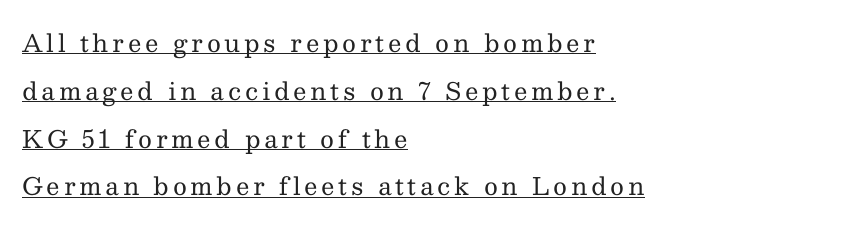
Posture: upright roman. Heaviness? Minimal to ordinary, like unemphasized prose. The passage is arranged the way most books set body copy — flush left. Summary of vertical rhythm: relaxed, with wide interline spacing.
